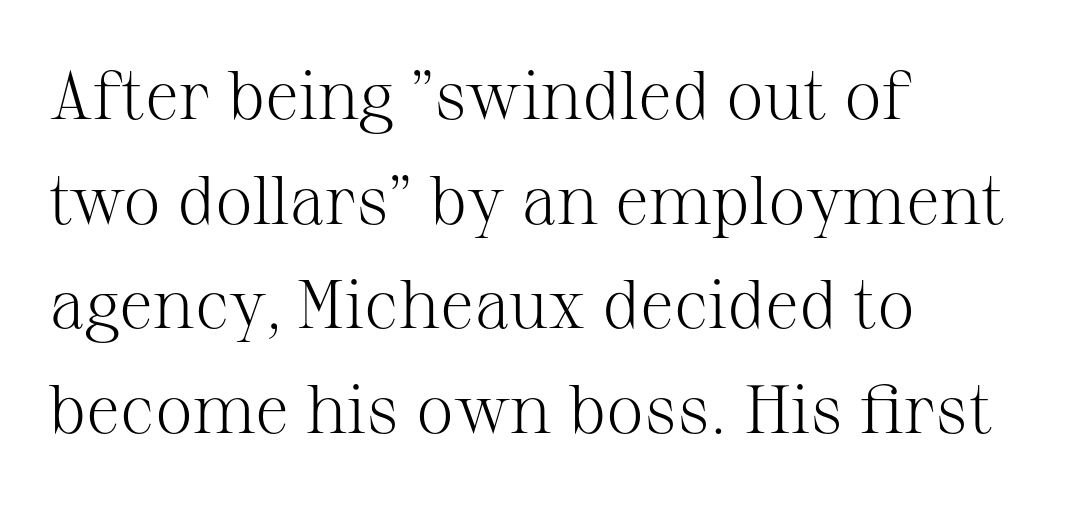
The image shows 68 px light serif type, upright; set left-aligned, normal line spacing (1.54x), normal letter spacing, not underlined; medium stroke contrast and a medium x-height.
